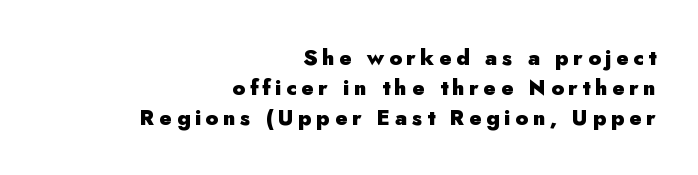
{"italic": "no", "bold": "yes", "underline": "no", "align": "right", "line_spacing": "normal", "line_spacing_ratio": 1.42, "letter_spacing": "wide", "letter_spacing_em": 0.22, "glyph_px": 21}
